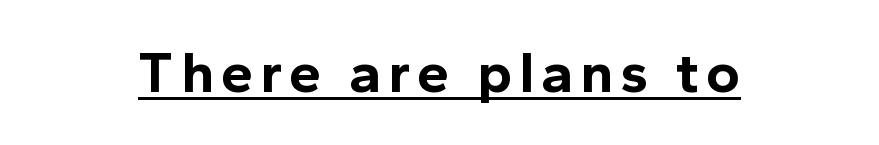
The image shows 58 px bold sans-serif type, upright; set underlined; a medium x-height.
